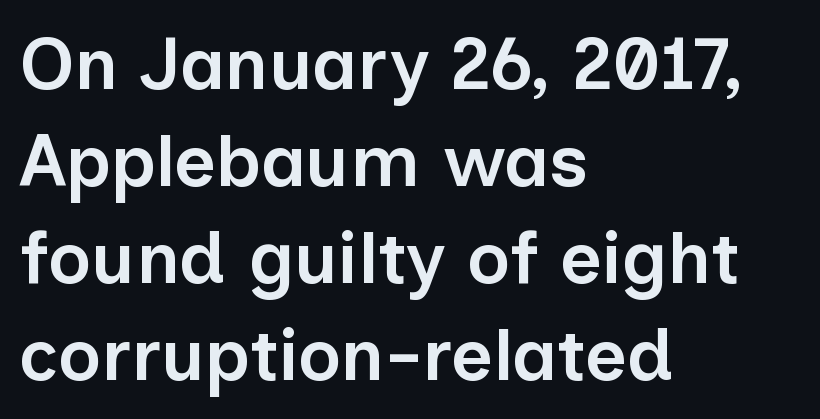
Does the weight exceed regular? Yes, but only to semibold. The space between consecutive lines is moderate. The passage shown has conventional tracking throughout. Underlining? Definitely not there.
